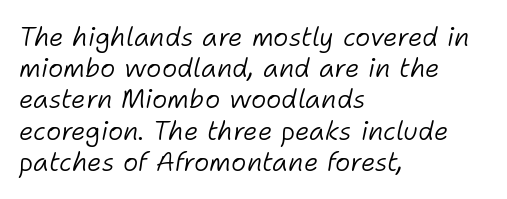
{"italic": "yes", "lean": "right", "slant_degrees": 11, "bold": "no", "underline": "no", "align": "left", "line_spacing_ratio": 1.2, "letter_spacing": "normal", "letter_spacing_em": 0.0, "glyph_px": 26}
